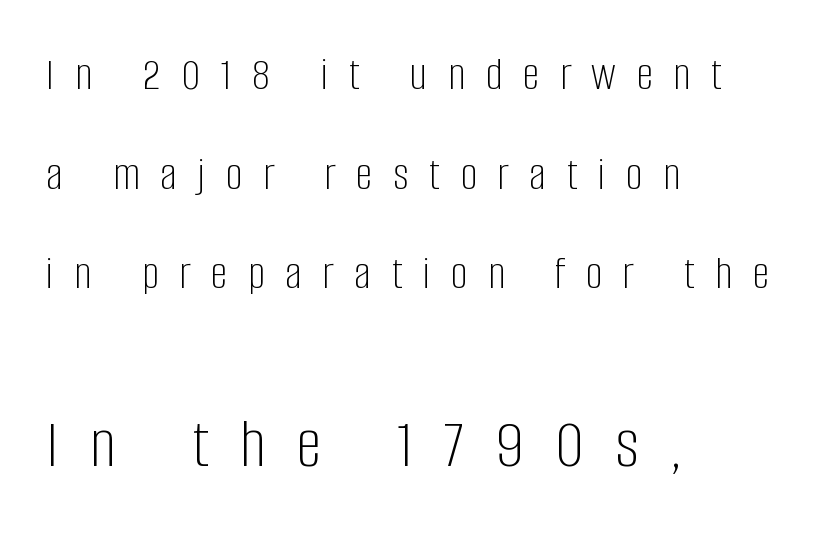
Q: Is the text bold? A: No.
Q: Is the text italic (slanted)? A: No, it is upright.
Q: Is the typeface a serif or a sans-serif typeface? A: Sans-serif.
Q: Is the text underlined? A: No.
Q: How is the paragraph aligned? A: Left-aligned.
Q: Is the spacing between letters normal or unusually wide? A: Unusually wide.
Q: Is the spacing between lines tight, normal or loose? A: Loose.
Q: Which block of text is set in a larger size, the first (top) or the second (bottom)? A: The second (bottom) one.
Q: Width (condensed, normal, or wide)? A: Condensed.
Q: Stroke contrast? A: Low.
Q: x-height? A: Large.
Q: Monospaced? A: No.
